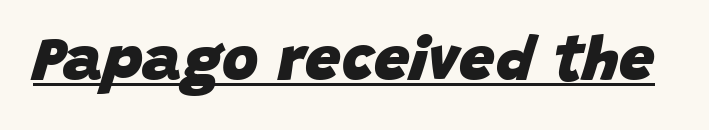
Quick note: underline on. Character widths vary here, with narrow letters taking less room than wide ones. Here the glyphs are tracked normally, forming tight word shapes. The letters are slanted; this is an italic face.
